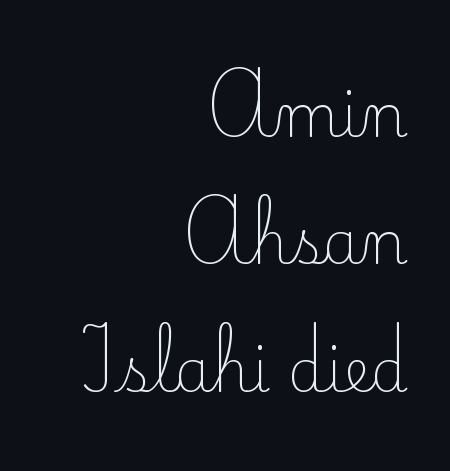
{"serif": "yes", "italic": "no", "bold": "no", "weight": "light", "width": "normal", "stroke_contrast": "low", "x_height": "small", "monospaced": "no", "underline": "no", "align": "right", "line_spacing": "loose", "line_spacing_ratio": 2.16, "letter_spacing": "normal", "letter_spacing_em": 0.0, "glyph_px": 59}
